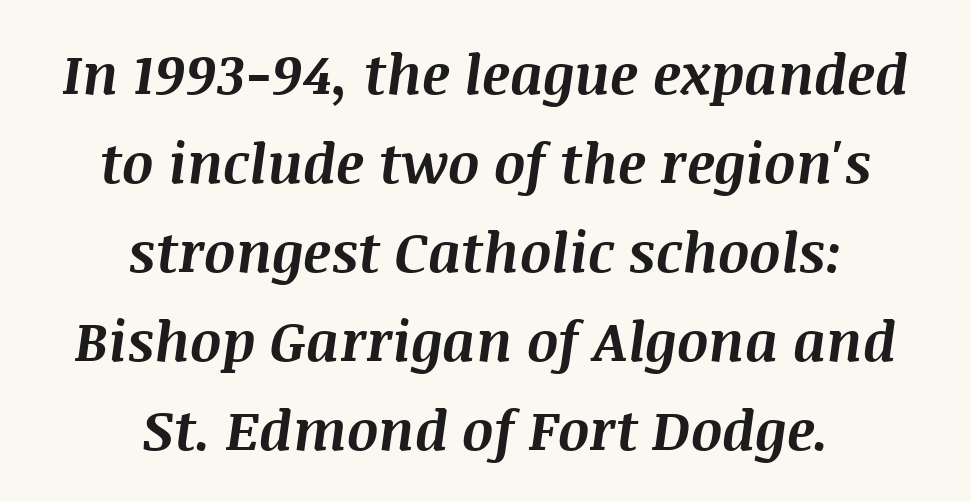
Q: Is the text bold? A: Yes.
Q: Is the text italic (slanted)? A: Yes, it leans right by about 8 degrees.
Q: Is the text underlined? A: No.
Q: How is the paragraph aligned? A: Centered.
Q: Is the spacing between letters normal or unusually wide? A: Normal.
Q: Is the spacing between lines tight, normal or loose? A: Normal.
Q: Width (condensed, normal, or wide)? A: Normal.
Q: Stroke contrast? A: Medium.
Q: x-height? A: Large.
Q: Monospaced? A: No.
